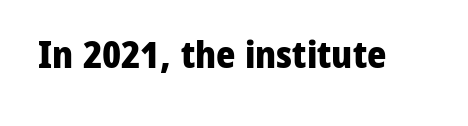
Character widths vary here, with narrow letters taking less room than wide ones. To sum up the face: it is a sans, with no serifs. A clean baseline with only descenders dipping below it. Its strokes are broad and dark, the hallmark of bold type. Caption: standard tracking, unaltered.
